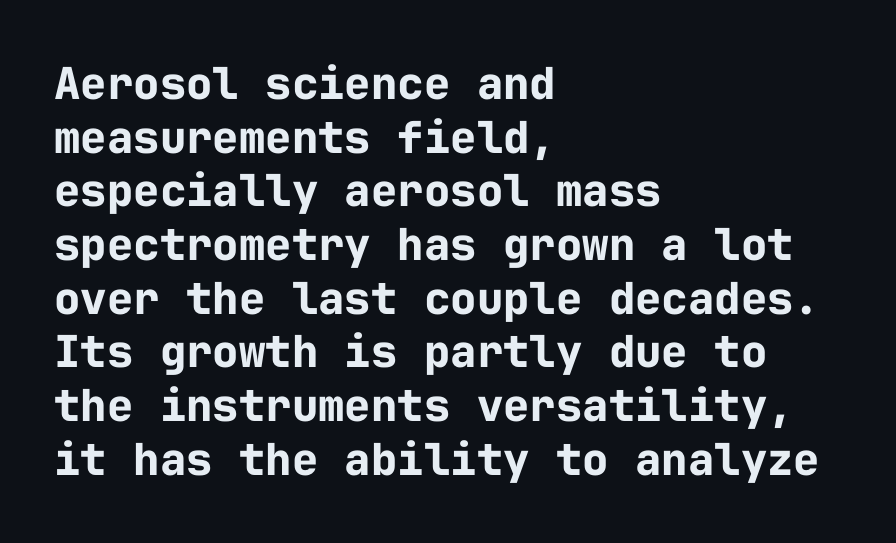
Q: Is the text bold? A: Yes.
Q: Is the text italic (slanted)? A: No, it is upright.
Q: Is the typeface a serif or a sans-serif typeface? A: Sans-serif.
Q: Is the text underlined? A: No.
Q: How is the paragraph aligned? A: Left-aligned.
Q: Is the spacing between letters normal or unusually wide? A: Normal.
Q: Width (condensed, normal, or wide)? A: Normal.
Q: Stroke contrast? A: Low.
Q: x-height? A: Medium.
Q: Monospaced? A: Yes.
